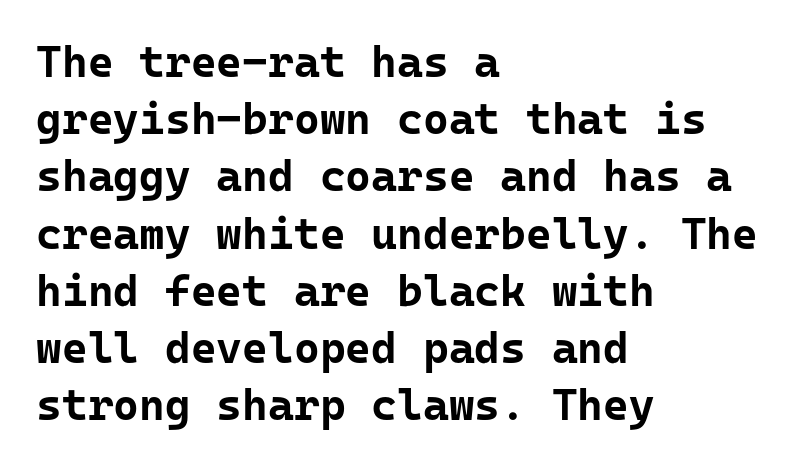
The image shows 44 px bold sans-serif type, upright; set left-aligned, normal line spacing (1.3x), normal letter spacing, not underlined; low stroke contrast and a medium x-height.
